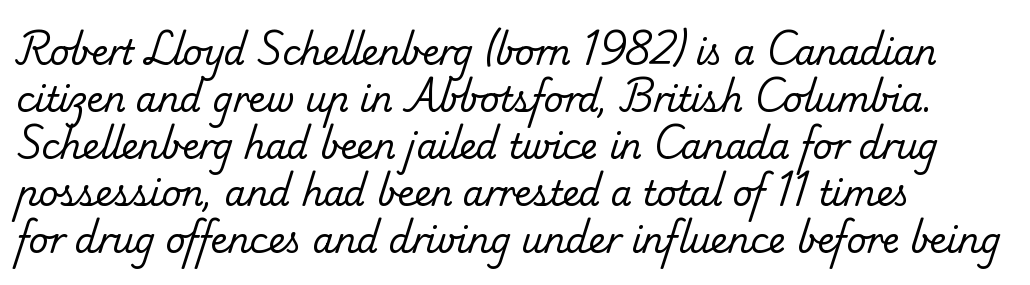
{"serif": "yes", "bold": "no", "weight": "regular", "width": "normal", "stroke_contrast": "low", "x_height": "small", "monospaced": "no", "underline": "no", "align": "left", "line_spacing": "normal", "line_spacing_ratio": 1.38, "letter_spacing": "normal", "letter_spacing_em": 0.0, "glyph_px": 34}
